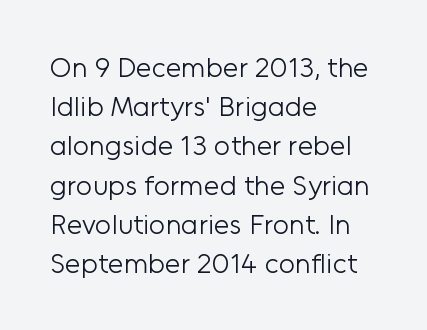
Q: Is the text bold? A: No.
Q: Is the text italic (slanted)? A: No, it is upright.
Q: Is the typeface a serif or a sans-serif typeface? A: Sans-serif.
Q: Is the text underlined? A: No.
Q: How is the paragraph aligned? A: Left-aligned.
Q: Is the spacing between letters normal or unusually wide? A: Normal.
Q: Is the spacing between lines tight, normal or loose? A: Normal.
Q: Width (condensed, normal, or wide)? A: Normal.
Q: Stroke contrast? A: Low.
Q: x-height? A: Medium.
Q: Monospaced? A: No.
